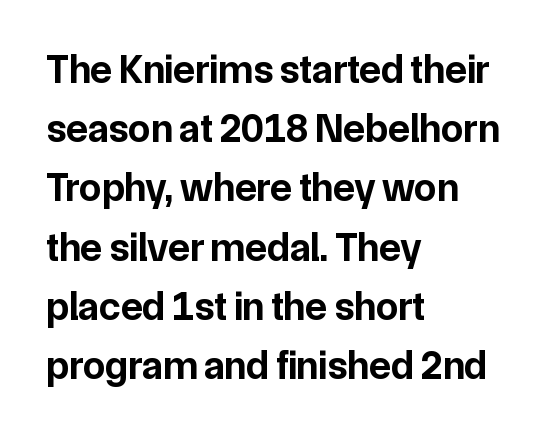
The image shows 40 px bold sans-serif type, upright; set left-aligned, normal line spacing (1.48x), normal letter spacing, not underlined; low stroke contrast and a medium x-height.
